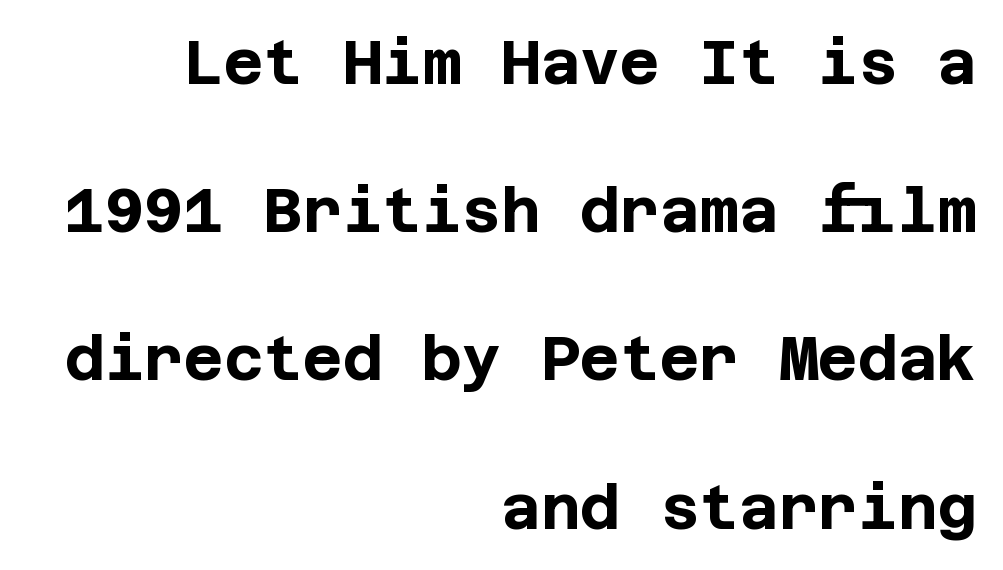
{"serif": "no", "italic": "no", "bold": "yes", "weight": "bold", "width": "normal", "stroke_contrast": "low", "x_height": "large", "underline": "no", "align": "right", "line_spacing": "loose", "line_spacing_ratio": 2.43, "letter_spacing": "normal", "letter_spacing_em": 0.0, "glyph_px": 61}
